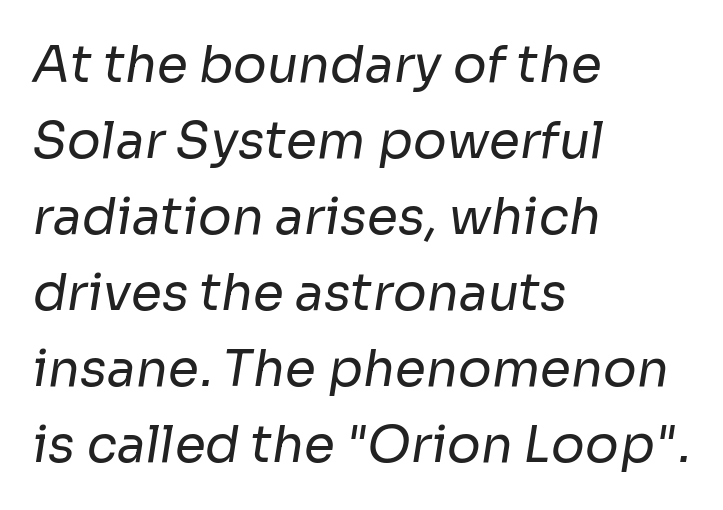
The image shows 50 px regular-weight sans-serif type; set left-aligned, normal line spacing (1.52x), normal letter spacing, not underlined; low stroke contrast and a medium x-height.
